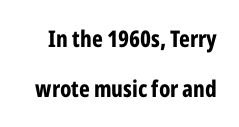
Q: Is the text bold? A: Yes.
Q: Is the text italic (slanted)? A: No, it is upright.
Q: Is the text underlined? A: No.
Q: Is the spacing between letters normal or unusually wide? A: Normal.
Q: Is the spacing between lines tight, normal or loose? A: Loose.
